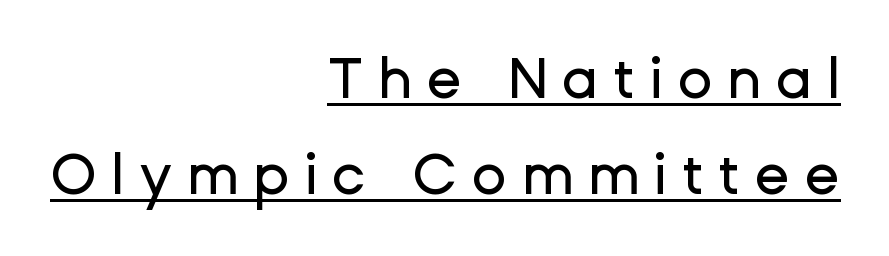
Ascenders rise straight up at ninety degrees. Does extra space separate the letters? Yes, quite a lot of it. Font category for this specimen: sans-serif. Students, observe: this is what conventionally led text looks like.
